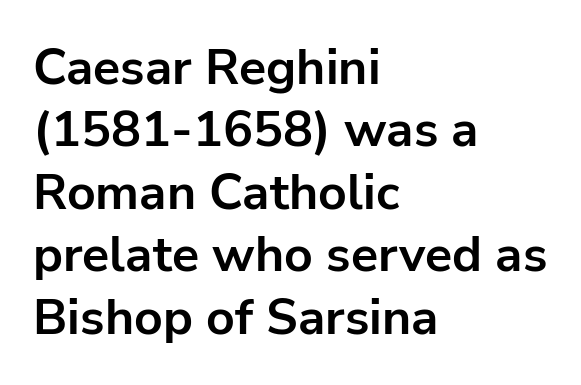
The image shows 50 px bold sans-serif type, upright; set left-aligned, normal line spacing (1.25x), normal letter spacing, not underlined; low stroke contrast and a medium x-height.
